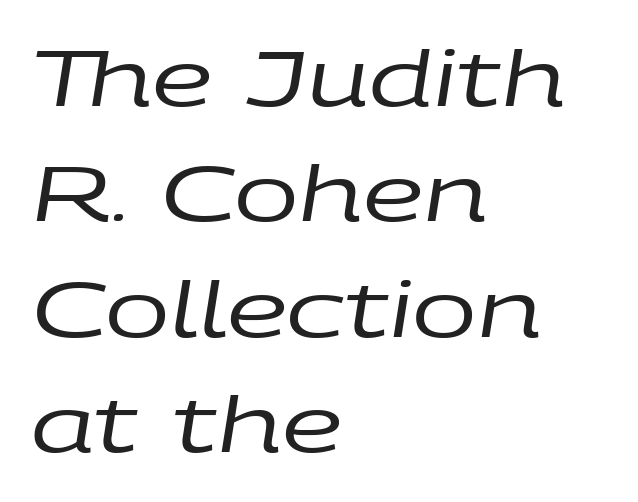
The image shows 77 px regular-weight, wide type, italic (leaning right); set left-aligned, normal line spacing (1.5x), normal letter spacing, not underlined; low stroke contrast and a large x-height.
